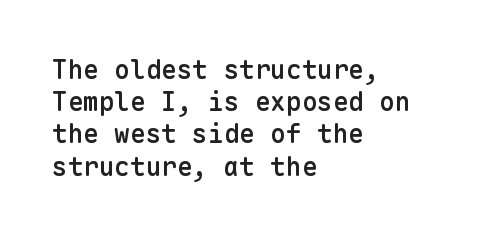
Italic? Not at all — the glyphs are vertical. The space beneath each line is pristine and unruled. Stems and bowls a touch heavier than normal — semibold. The paragraph shown leans on its left margin.
